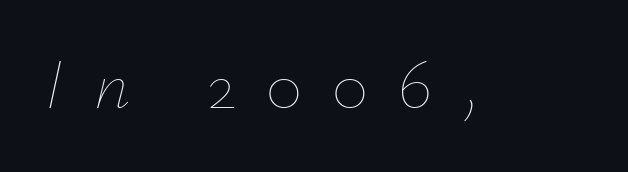
A clean baseline with only descenders dipping below it. The font sits on the lighter half of the weight spectrum, regular included. Here the designer chose a conventional face with non-uniform glyph widths. The passage shown has open, widely tracked lettering throughout. It's the slanting kind of type.
